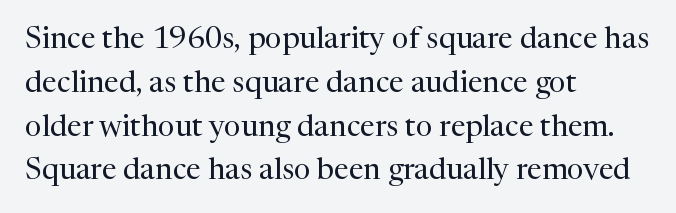
Q: Is the text bold? A: No.
Q: Is the text italic (slanted)? A: No, it is upright.
Q: Is the typeface a serif or a sans-serif typeface? A: Serif.
Q: Is the text underlined? A: No.
Q: How is the paragraph aligned? A: Left-aligned.
Q: Is the spacing between letters normal or unusually wide? A: Normal.
Q: Is the spacing between lines tight, normal or loose? A: Normal.
Q: Width (condensed, normal, or wide)? A: Normal.
Q: Stroke contrast? A: Medium.
Q: x-height? A: Medium.
Q: Monospaced? A: No.
